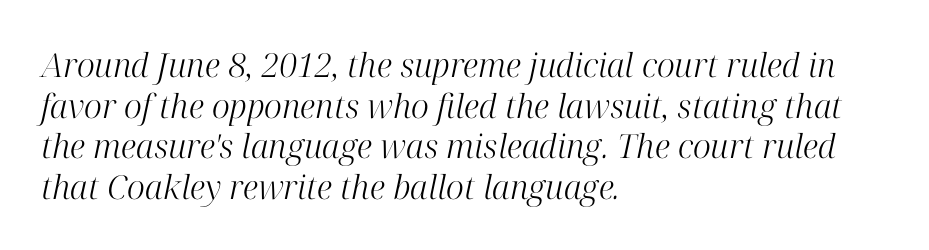
{"serif": "yes", "italic": "yes", "lean": "right", "slant_degrees": 12, "bold": "no", "weight": "light", "width": "normal", "stroke_contrast": "high", "x_height": "medium", "monospaced": "no", "underline": "no", "align": "left", "line_spacing_ratio": 1.23, "letter_spacing": "normal", "letter_spacing_em": 0.0, "glyph_px": 33}
